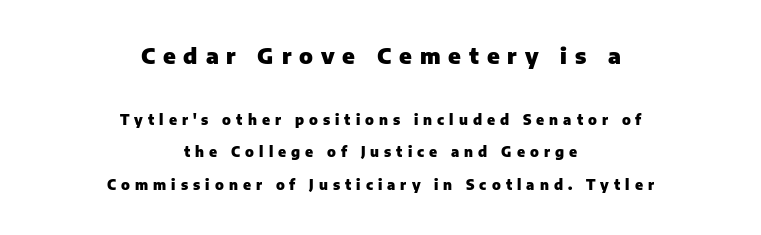
{"italic": "no", "bold": "yes", "underline": "no", "align": "center", "line_spacing": "loose", "line_spacing_ratio": 2.32, "letter_spacing": "wide", "letter_spacing_em": 0.36, "larger_block": "first", "size_ratio": 1.57, "glyph_px": 22}
